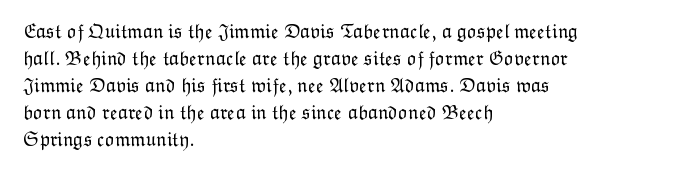
This sample uses an upright cut, with every glyph sitting square on the baseline. Reading down the column, the eye jumps a familiar distance to each next line. The horizontal fit of the characters is conventional and even. This is not heavy type; no bold has been used.
